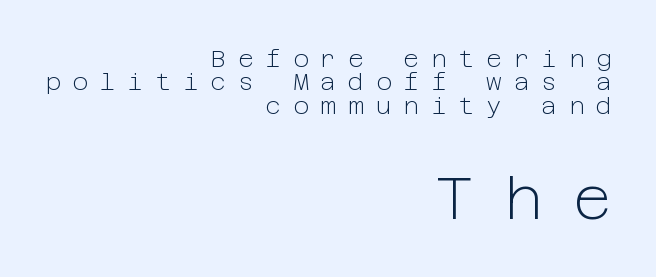
Is there any slant? The stems are plumb. Whoever set this chose condensed vertical rhythm over breathing room. Two sizes are in play, and the larger belongs to the second block. Words appear elongated and porous because spacing is wide. The foot of each line stays bare and open. The text block is weighted toward the right margin, trailing off unevenly leftward.
